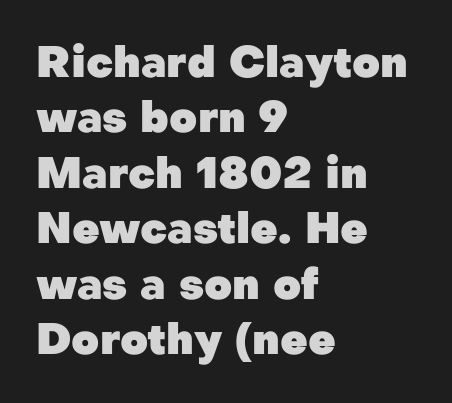
The typeface chosen for these lines omits serifs. The words here are not underlined. Spacing between characters is what you'd get straight out of the box. This sample is left-justified, so line endings fall wherever the words run out. Whoever set this chose a conventional vertical rhythm. The passage shown is typed in a proportional face where columns would drift.
